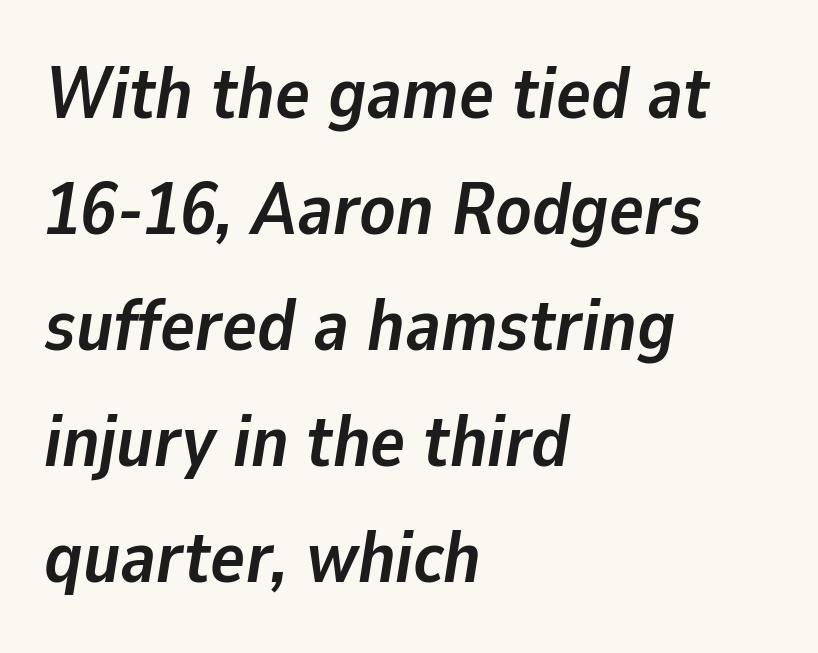
Whoever set this chose a conventional vertical rhythm. I'd describe the lettering as bold — thick and assertive. Descenders are the only things crossing below the line. Short note: letters normally spaced.
